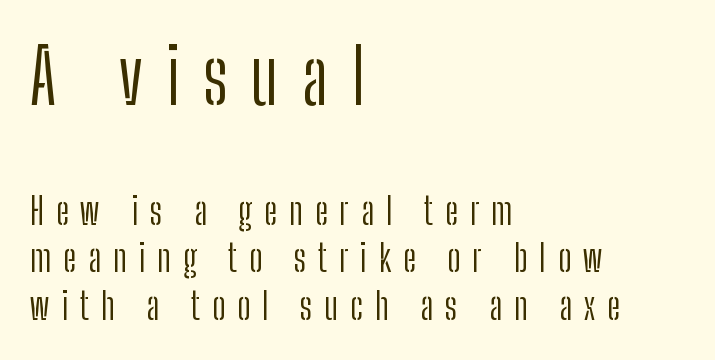
These lines stack with their left ends in a neat column. The designer gave the opening block more size than the closing block. You could only call the tracking loose — the letters float apart. Letters rest on an invisible, unmarked baseline. Note: no serifs on the glyphs. Upright lettering throughout.
